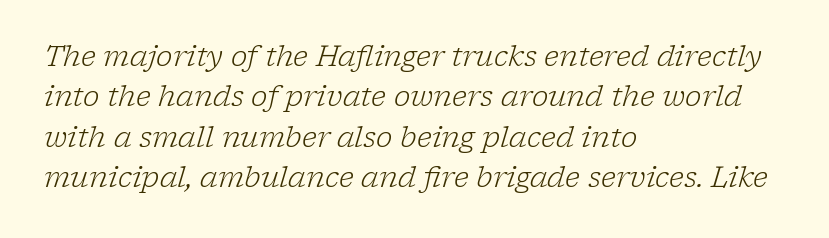
The image shows 28 px light serif type, italic (leaning right); set left-aligned, normal line spacing (1.44x), normal letter spacing, not underlined; low stroke contrast and a medium x-height.
